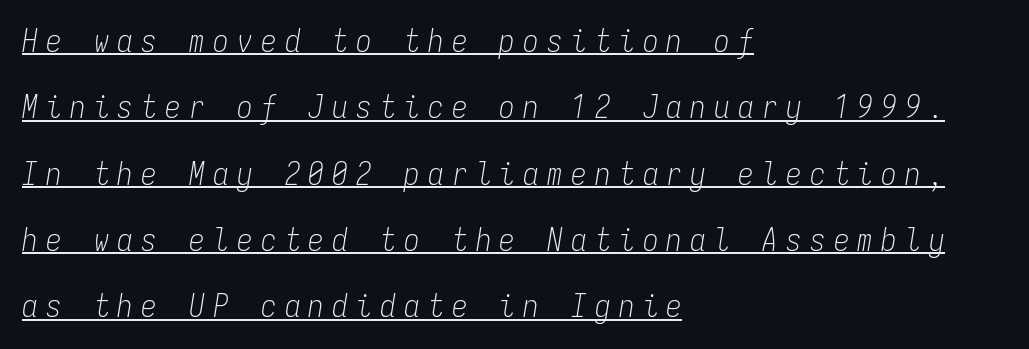
{"italic": "yes", "lean": "right", "slant_degrees": 9, "bold": "no", "weight": "light", "width": "condensed", "stroke_contrast": "low", "x_height": "medium", "monospaced": "yes", "underline": "yes", "align": "left", "line_spacing": "loose", "line_spacing_ratio": 2.14, "letter_spacing": "wide", "letter_spacing_em": 0.27, "glyph_px": 31}
